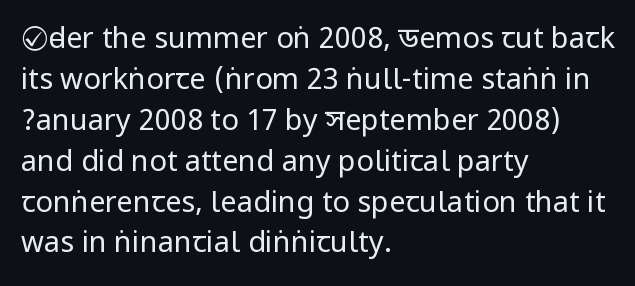
The image shows 29 px regular-weight, condensed sans-serif type, upright; set left-aligned, normal line spacing (1.41x), normal letter spacing, not underlined; low stroke contrast.
